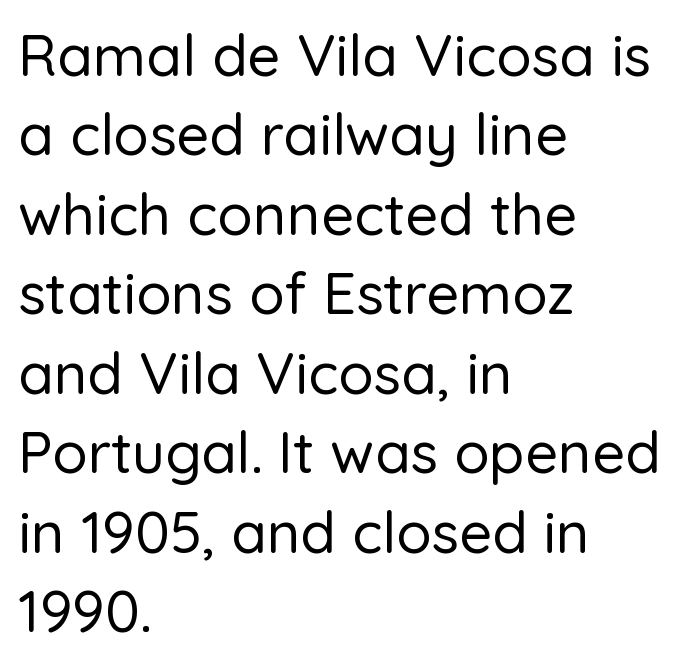
The image shows 58 px sans-serif type, upright; set left-aligned, normal line spacing (1.37x), normal letter spacing, not underlined; low stroke contrast and a medium x-height.
